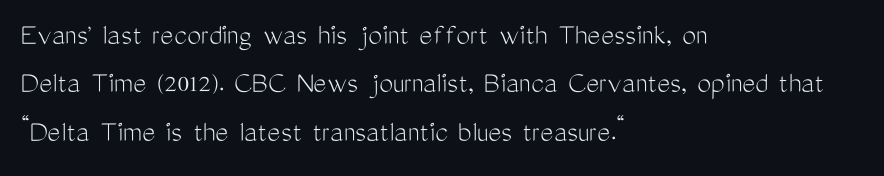
{"serif": "no", "italic": "no", "bold": "no", "weight": "light", "width": "condensed", "stroke_contrast": "medium", "x_height": "medium", "monospaced": "no", "underline": "no", "align": "left", "line_spacing": "normal", "line_spacing_ratio": 1.56, "letter_spacing": "normal", "letter_spacing_em": 0.0, "glyph_px": 31}
